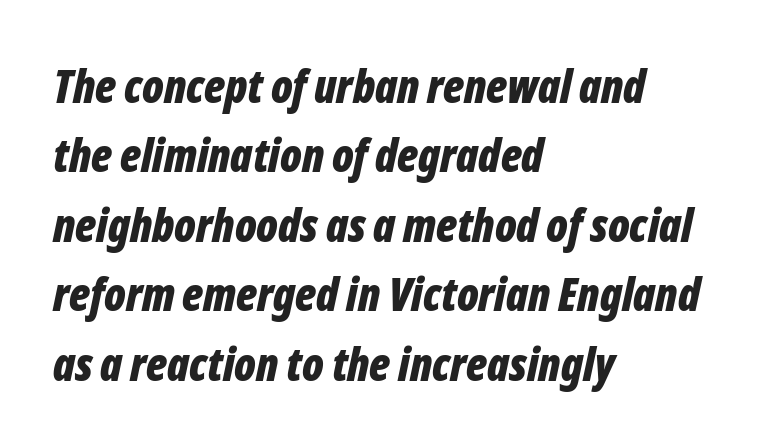
Q: Is the text bold? A: Yes.
Q: Is the text italic (slanted)? A: Yes, it leans right by about 12 degrees.
Q: Is the text underlined? A: No.
Q: How is the paragraph aligned? A: Left-aligned.
Q: Is the spacing between letters normal or unusually wide? A: Normal.
Q: Is the spacing between lines tight, normal or loose? A: Normal.
Q: Width (condensed, normal, or wide)? A: Condensed.
Q: Stroke contrast? A: Low.
Q: x-height? A: Medium.
Q: Monospaced? A: No.
